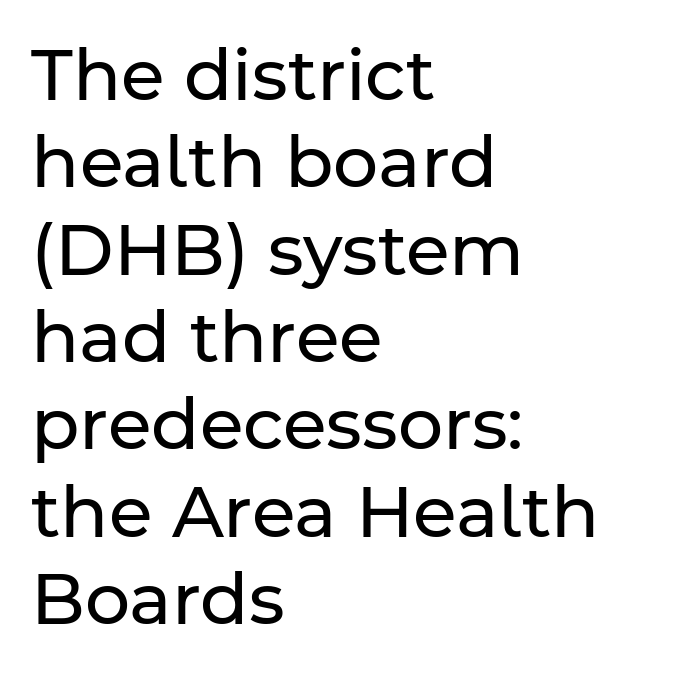
{"serif": "no", "italic": "no", "bold": "no", "weight": "regular", "width": "normal", "stroke_contrast": "low", "x_height": "medium", "monospaced": "no", "underline": "no", "align": "left", "line_spacing_ratio": 1.23, "letter_spacing": "normal", "letter_spacing_em": 0.0, "glyph_px": 71}
